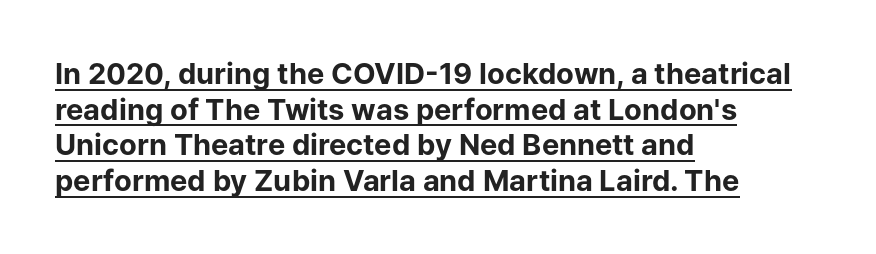
Q: Is the text bold? A: Yes.
Q: Is the text italic (slanted)? A: No, it is upright.
Q: Is the typeface a serif or a sans-serif typeface? A: Sans-serif.
Q: Is the text underlined? A: Yes.
Q: How is the paragraph aligned? A: Left-aligned.
Q: Is the spacing between letters normal or unusually wide? A: Normal.
Q: Width (condensed, normal, or wide)? A: Normal.
Q: Stroke contrast? A: Low.
Q: x-height? A: Medium.
Q: Monospaced? A: No.
